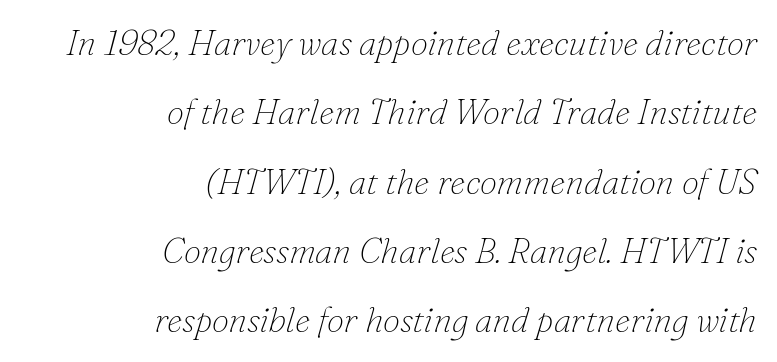
The lines are quadded right. On a weight scale, this lands at 450 or below. Descenders hang freely into open space. What's the leading like? Stretched, with rows far apart.
